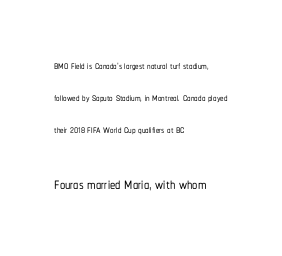
Q: Is the text italic (slanted)? A: No, it is upright.
Q: Is the text underlined? A: No.
Q: How is the paragraph aligned? A: Left-aligned.
Q: Is the spacing between letters normal or unusually wide? A: Normal.
Q: Is the spacing between lines tight, normal or loose? A: Loose.
Q: Which block of text is set in a larger size, the first (top) or the second (bottom)? A: The second (bottom) one.
